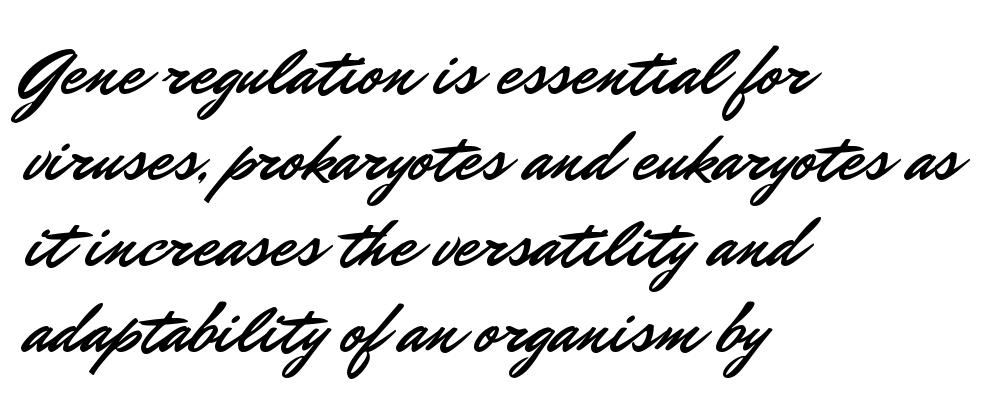
Q: Is the text italic (slanted)? A: Yes.
Q: Is the typeface a serif or a sans-serif typeface? A: Sans-serif.
Q: Is the text underlined? A: No.
Q: How is the paragraph aligned? A: Left-aligned.
Q: Is the spacing between letters normal or unusually wide? A: Normal.
Q: Width (condensed, normal, or wide)? A: Normal.
Q: Stroke contrast? A: Low.
Q: x-height? A: Small.
Q: Monospaced? A: No.
